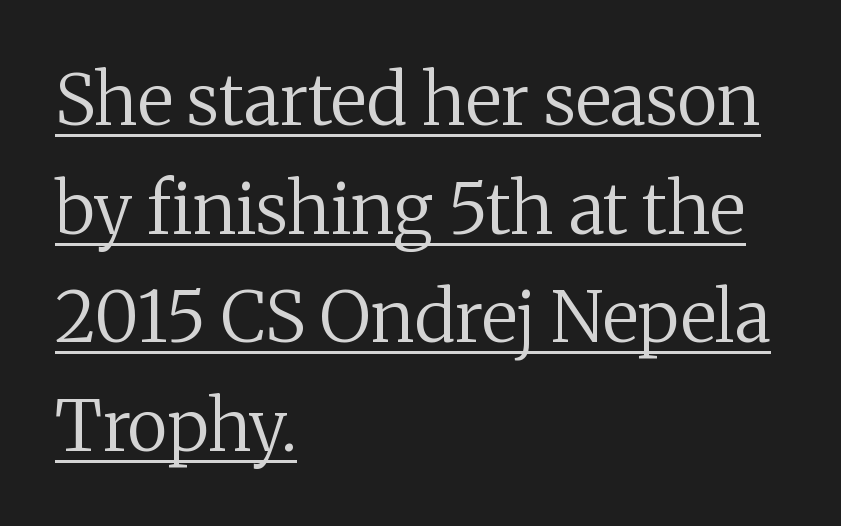
The image shows 71 px regular-weight serif type, upright; set left-aligned, normal line spacing (1.53x), normal letter spacing, underlined; medium stroke contrast and a medium x-height.
